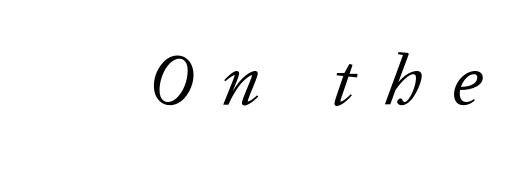
The image shows 73 px regular-weight type, italic (leaning right); set unusually wide letter spacing (+0.39 em), not underlined; low stroke contrast and a medium x-height.
